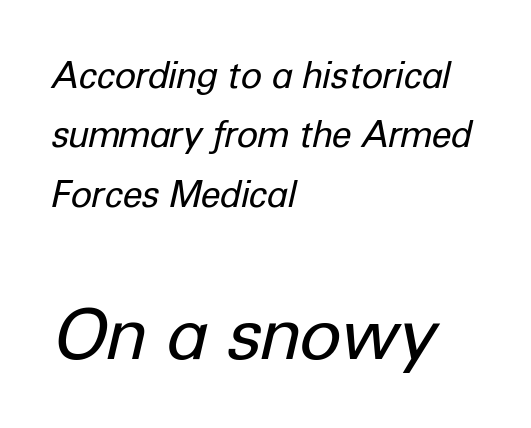
The image shows 71 px regular-weight type, italic (leaning right); set left-aligned, normal line spacing (1.65x), normal letter spacing, not underlined; the second (bottom) block is 1.97x larger; low stroke contrast and a medium x-height.
